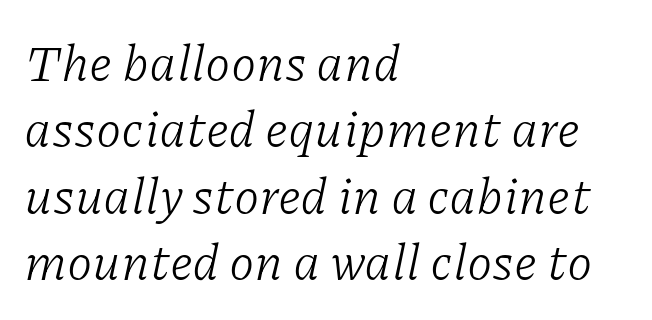
Horizontally, the lines are justified to the leading edge only. Words appear dense and cohesive because spacing is normal. Stroke terminals: seriffed. Note the varied advance widths — an 'i' is clearly narrower than an 'm'.
